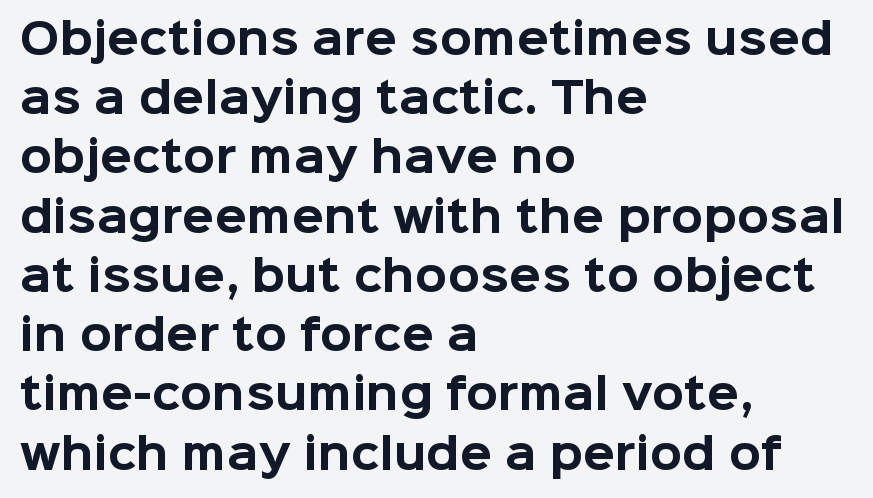
{"serif": "no", "italic": "no", "bold": "yes", "weight": "bold", "width": "normal", "stroke_contrast": "low", "x_height": "medium", "monospaced": "no", "underline": "no", "align": "left", "line_spacing": "normal", "line_spacing_ratio": 1.41, "letter_spacing": "normal", "letter_spacing_em": 0.0, "glyph_px": 42}
